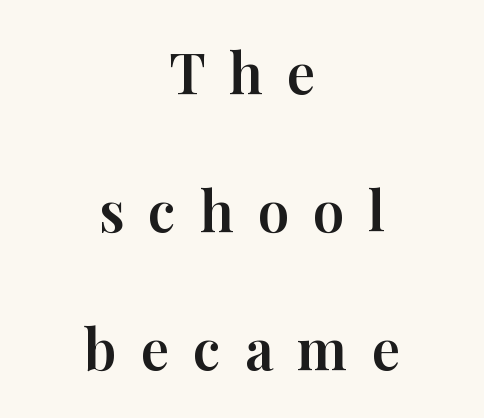
Q: Is the text italic (slanted)? A: No, it is upright.
Q: Is the typeface a serif or a sans-serif typeface? A: Serif.
Q: Is the text underlined? A: No.
Q: How is the paragraph aligned? A: Centered.
Q: Is the spacing between letters normal or unusually wide? A: Unusually wide.
Q: Is the spacing between lines tight, normal or loose? A: Loose.
Q: Width (condensed, normal, or wide)? A: Normal.
Q: Stroke contrast? A: High.
Q: x-height? A: Medium.
Q: Monospaced? A: No.
